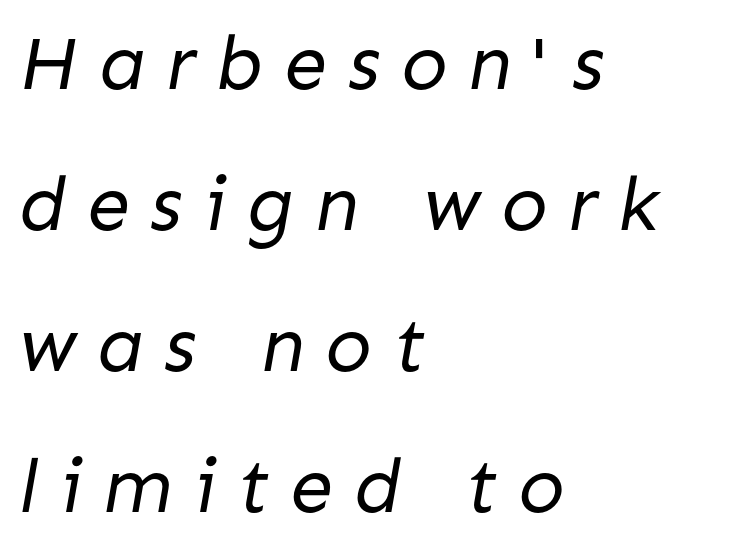
{"serif": "no", "bold": "no", "weight": "regular", "width": "normal", "stroke_contrast": "low", "x_height": "medium", "monospaced": "no", "underline": "no", "align": "left", "line_spacing_ratio": 1.83, "letter_spacing": "wide", "letter_spacing_em": 0.27, "glyph_px": 77}
